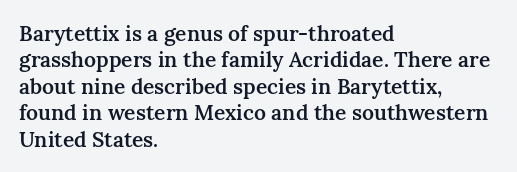
The image shows 21 px text type, upright; set left-aligned, normal line spacing (1.26x), normal letter spacing, not underlined.
